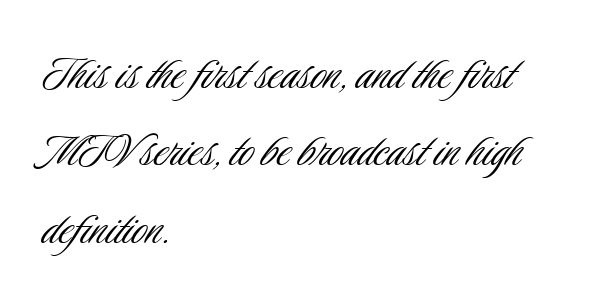
Q: Is the text bold? A: No.
Q: Is the text italic (slanted)? A: Yes.
Q: Is the typeface a serif or a sans-serif typeface? A: Sans-serif.
Q: Is the text underlined? A: No.
Q: How is the paragraph aligned? A: Left-aligned.
Q: Is the spacing between letters normal or unusually wide? A: Normal.
Q: Is the spacing between lines tight, normal or loose? A: Normal.
Q: Width (condensed, normal, or wide)? A: Condensed.
Q: Stroke contrast? A: Low.
Q: x-height? A: Small.
Q: Monospaced? A: No.
